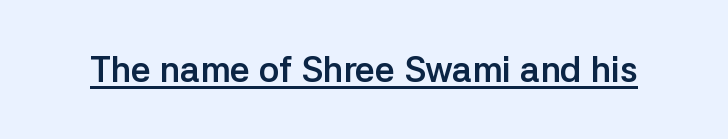
{"serif": "no", "italic": "no", "bold": "yes", "weight": "semibold", "width": "normal", "stroke_contrast": "low", "x_height": "medium", "monospaced": "no", "underline": "yes", "letter_spacing": "normal", "letter_spacing_em": 0.0, "glyph_px": 35}
